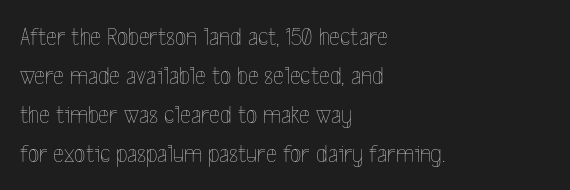
The image shows 26 px text type, upright; set left-aligned, normal line spacing (1.5x), normal letter spacing, not underlined.
